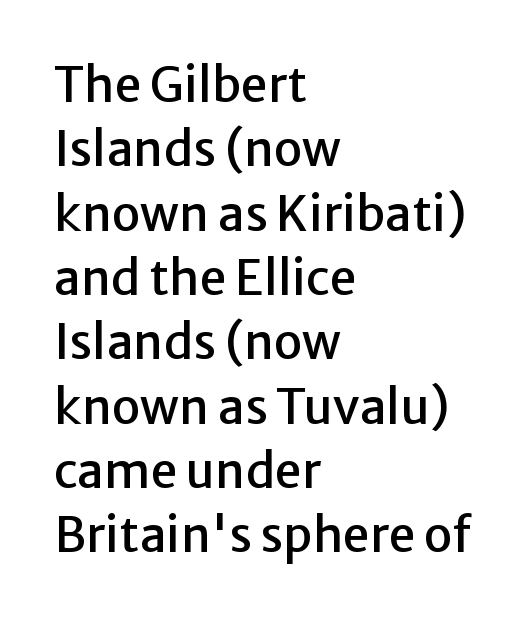
Q: Is the text italic (slanted)? A: No, it is upright.
Q: Is the typeface a serif or a sans-serif typeface? A: Sans-serif.
Q: Is the text underlined? A: No.
Q: How is the paragraph aligned? A: Left-aligned.
Q: Is the spacing between letters normal or unusually wide? A: Normal.
Q: Is the spacing between lines tight, normal or loose? A: Normal.
Q: Width (condensed, normal, or wide)? A: Normal.
Q: Stroke contrast? A: Low.
Q: x-height? A: Medium.
Q: Monospaced? A: No.
